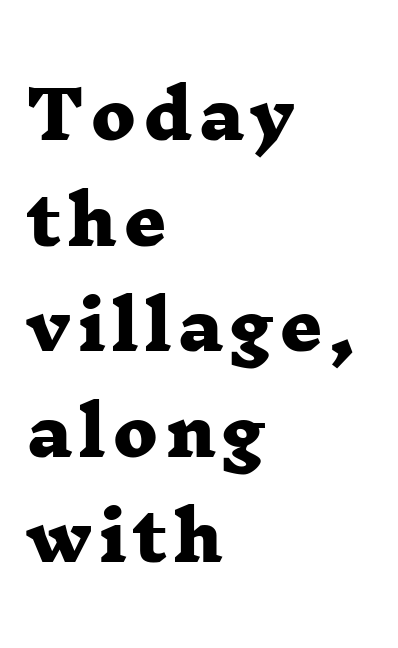
Q: Is the text bold? A: Yes.
Q: Is the typeface a serif or a sans-serif typeface? A: Serif.
Q: Is the text underlined? A: No.
Q: How is the paragraph aligned? A: Left-aligned.
Q: Is the spacing between lines tight, normal or loose? A: Normal.
Q: Width (condensed, normal, or wide)? A: Wide.
Q: Stroke contrast? A: Low.
Q: x-height? A: Medium.
Q: Monospaced? A: No.
